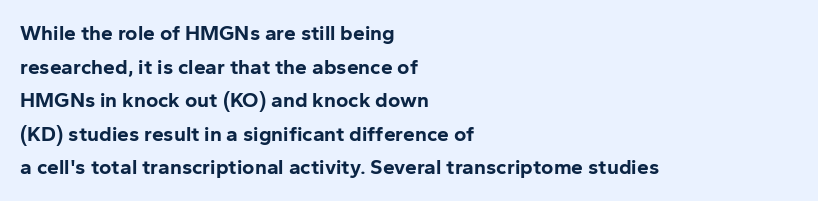
This sample uses plain, unmodified letter spacing. The lines are quadded left. If you measured baseline to baseline, you'd find a middling distance. A dark, heavy texture on the line: the type is bold. Unmarked baselines from the first word to the last.
